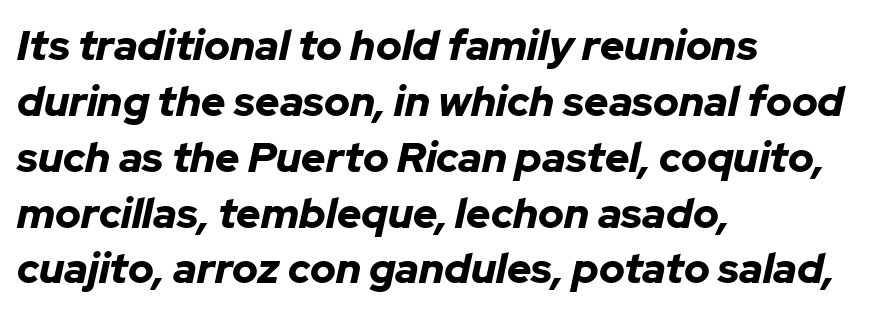
The leading is moderate, giving the passage an even texture. Compared with ordinary roman type, these characters are visibly tilted. Observe the ordinary spacing: letters are neighbours, not strangers. Each letter keeps its own natural width here, so spacing adapts to shape. Left-aligned paragraph, ragged on the right. Is the type bold? Yes — the strokes are clearly thick and heavy.
